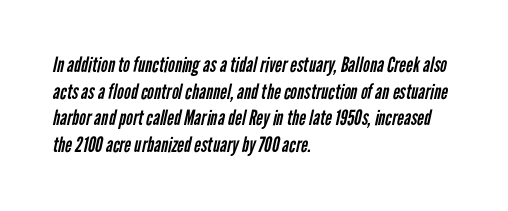
{"bold": "no", "underline": "no", "align": "left", "line_spacing": "normal", "line_spacing_ratio": 1.27, "letter_spacing": "normal", "letter_spacing_em": 0.0, "glyph_px": 21}
